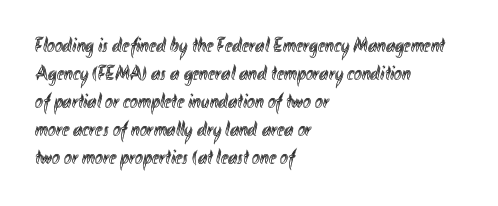
If you measured baseline to baseline, you'd find a middling distance. Descenders are the only things crossing below the line. The lines in this sample share a left origin and differ only in where they stop. Letter spacing: default.
